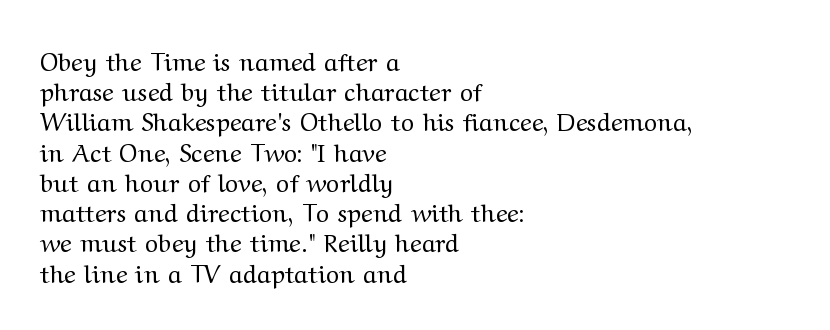
The image shows 25 px text type, upright; set left-aligned, line spacing 1.21x, normal letter spacing, not underlined.
